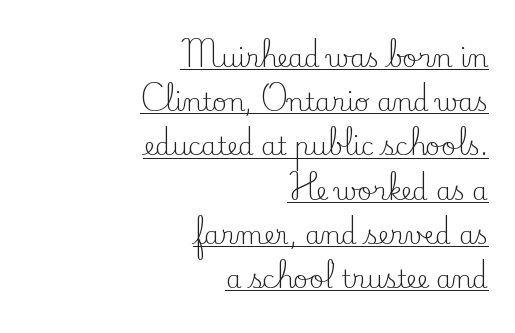
The image shows 25 px text type, upright; set right-aligned, line spacing 1.77x, normal letter spacing, underlined.
